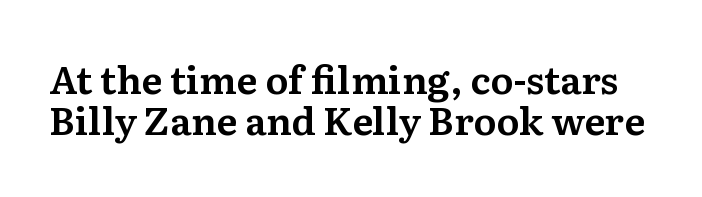
{"serif": "yes", "italic": "no", "width": "normal", "stroke_contrast": "medium", "x_height": "medium", "monospaced": "no", "underline": "no", "line_spacing": "tight", "line_spacing_ratio": 1.09, "letter_spacing": "normal", "letter_spacing_em": 0.0, "glyph_px": 38}
